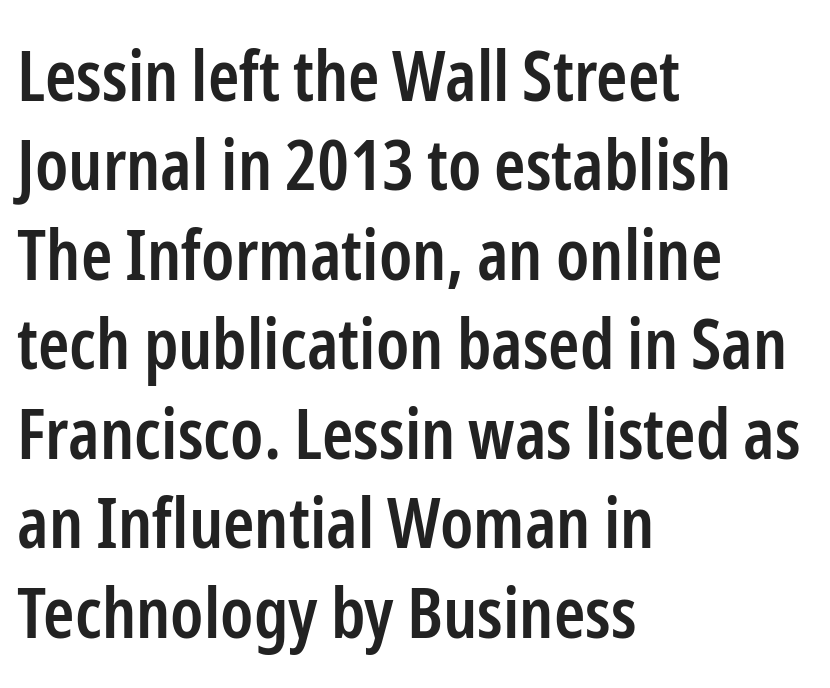
The image shows 71 px semibold, condensed sans-serif type, upright; set left-aligned, normal line spacing (1.26x), normal letter spacing, not underlined; low stroke contrast and a medium x-height.
